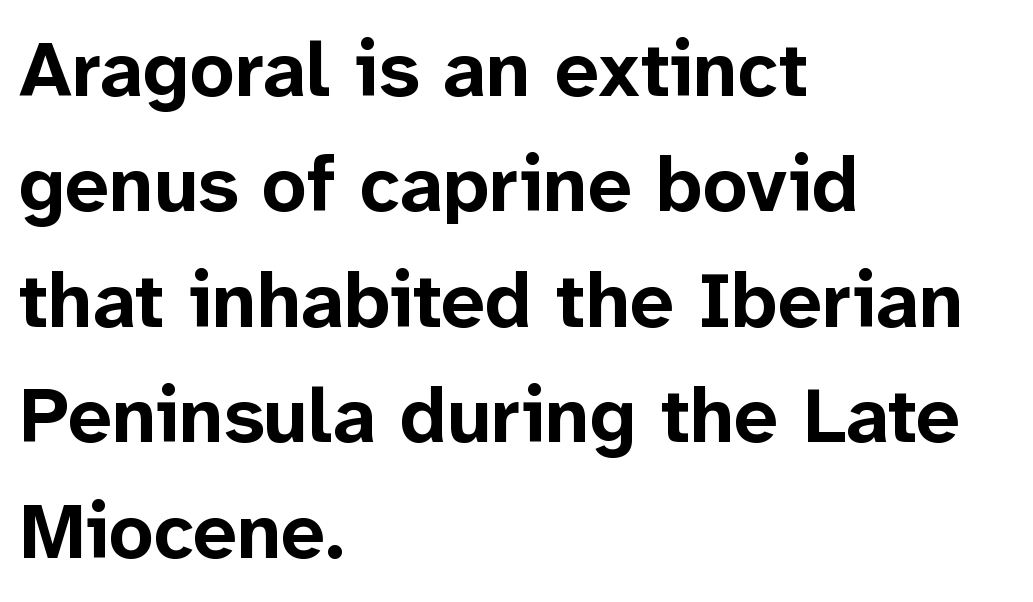
{"serif": "no", "italic": "no", "bold": "yes", "weight": "bold", "width": "normal", "stroke_contrast": "low", "x_height": "medium", "monospaced": "no", "underline": "no", "align": "left", "line_spacing": "normal", "line_spacing_ratio": 1.48, "letter_spacing": "normal", "letter_spacing_em": 0.0, "glyph_px": 78}
